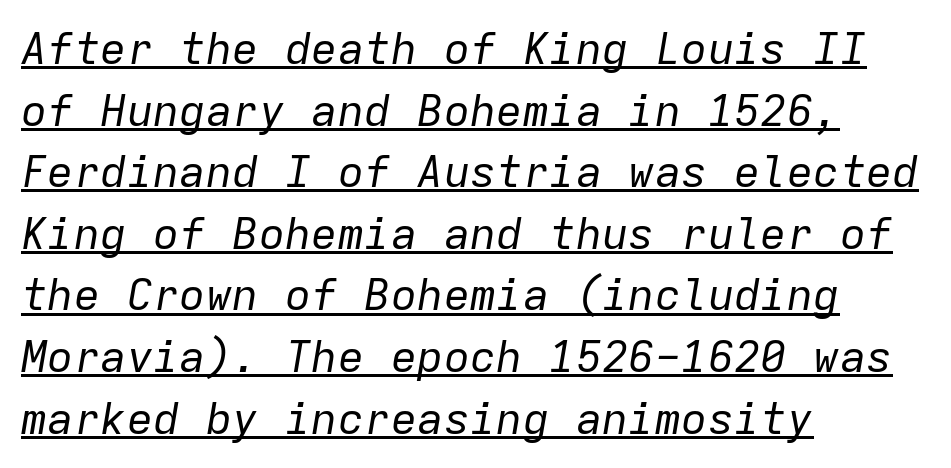
{"italic": "yes", "lean": "right", "slant_degrees": 9, "bold": "no", "weight": "regular", "width": "normal", "stroke_contrast": "low", "x_height": "medium", "monospaced": "yes", "underline": "yes", "align": "left", "line_spacing": "normal", "line_spacing_ratio": 1.4, "letter_spacing": "normal", "letter_spacing_em": 0.0, "glyph_px": 44}
